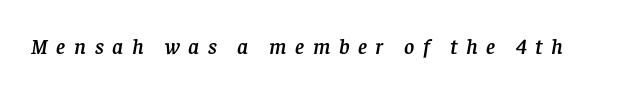
The image shows 22 px text type, italic (leaning right); set unusually wide letter spacing (+0.39 em), not underlined.
